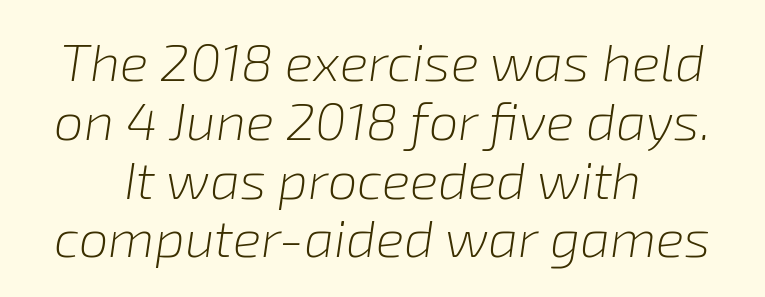
Q: Is the text bold? A: No.
Q: Is the text italic (slanted)? A: Yes, it leans right by about 8 degrees.
Q: Is the text underlined? A: No.
Q: How is the paragraph aligned? A: Centered.
Q: Is the spacing between letters normal or unusually wide? A: Normal.
Q: Is the spacing between lines tight, normal or loose? A: Tight.
Q: Width (condensed, normal, or wide)? A: Normal.
Q: Stroke contrast? A: Low.
Q: x-height? A: Medium.
Q: Monospaced? A: No.
